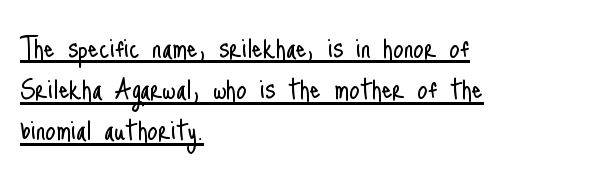
Q: Is the text bold? A: No.
Q: Is the text italic (slanted)? A: No, it is upright.
Q: Is the typeface a serif or a sans-serif typeface? A: Sans-serif.
Q: Is the text underlined? A: Yes.
Q: How is the paragraph aligned? A: Left-aligned.
Q: Is the spacing between letters normal or unusually wide? A: Normal.
Q: Width (condensed, normal, or wide)? A: Condensed.
Q: Stroke contrast? A: Low.
Q: x-height? A: Small.
Q: Monospaced? A: No.
